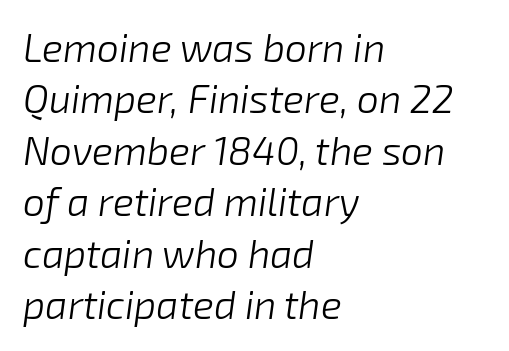
{"italic": "yes", "lean": "right", "slant_degrees": 8, "bold": "no", "weight": "light", "width": "normal", "stroke_contrast": "low", "x_height": "medium", "monospaced": "no", "underline": "no", "align": "left", "line_spacing": "normal", "line_spacing_ratio": 1.32, "letter_spacing": "normal", "letter_spacing_em": 0.0, "glyph_px": 39}
